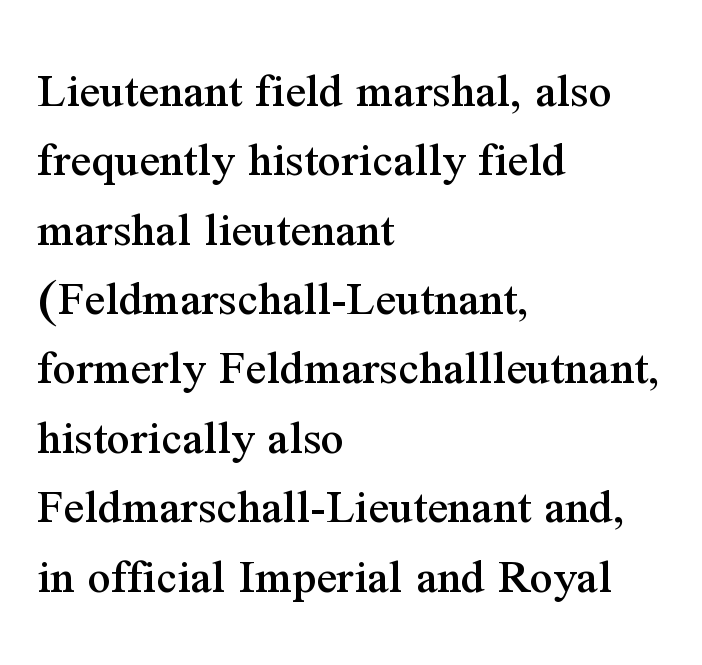
Q: Is the text italic (slanted)? A: No, it is upright.
Q: Is the typeface a serif or a sans-serif typeface? A: Serif.
Q: Is the text underlined? A: No.
Q: How is the paragraph aligned? A: Left-aligned.
Q: Is the spacing between letters normal or unusually wide? A: Normal.
Q: Is the spacing between lines tight, normal or loose? A: Normal.
Q: Width (condensed, normal, or wide)? A: Normal.
Q: Stroke contrast? A: Medium.
Q: x-height? A: Medium.
Q: Monospaced? A: No.
